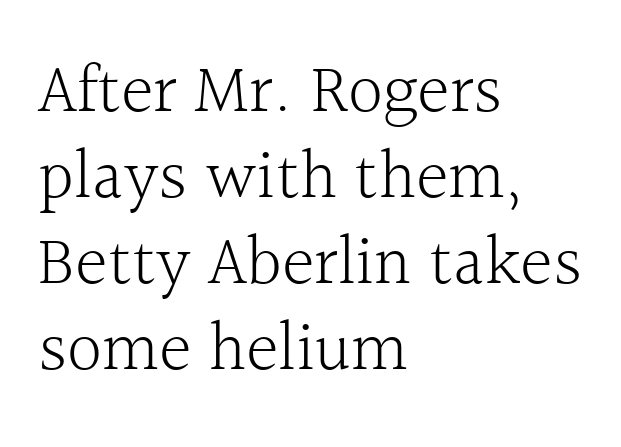
{"serif": "yes", "italic": "no", "bold": "no", "weight": "light", "width": "normal", "x_height": "medium", "monospaced": "no", "underline": "no", "align": "left", "line_spacing_ratio": 1.23, "letter_spacing": "normal", "letter_spacing_em": 0.0, "glyph_px": 70}
